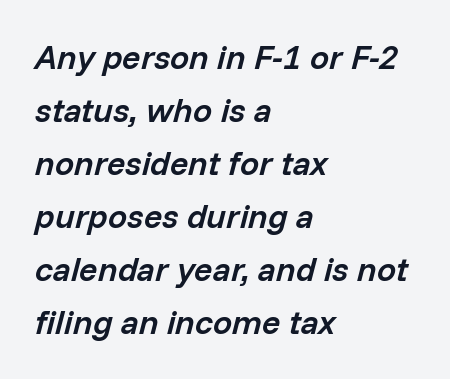
Q: Is the text bold? A: Semi-bold.
Q: Is the text italic (slanted)? A: Yes, it leans right by about 14 degrees.
Q: Is the text underlined? A: No.
Q: How is the paragraph aligned? A: Left-aligned.
Q: Is the spacing between letters normal or unusually wide? A: Normal.
Q: Is the spacing between lines tight, normal or loose? A: Normal.
Q: Width (condensed, normal, or wide)? A: Normal.
Q: Stroke contrast? A: Low.
Q: x-height? A: Medium.
Q: Monospaced? A: No.
